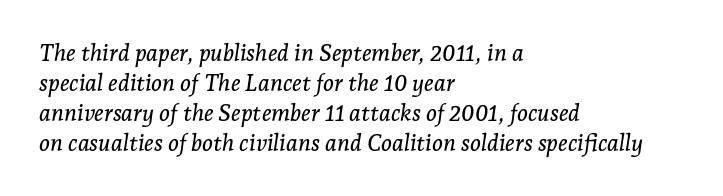
{"italic": "yes", "lean": "right", "slant_degrees": 7, "underline": "no", "align": "left", "line_spacing": "normal", "line_spacing_ratio": 1.3, "letter_spacing": "normal", "letter_spacing_em": 0.0, "glyph_px": 23}
